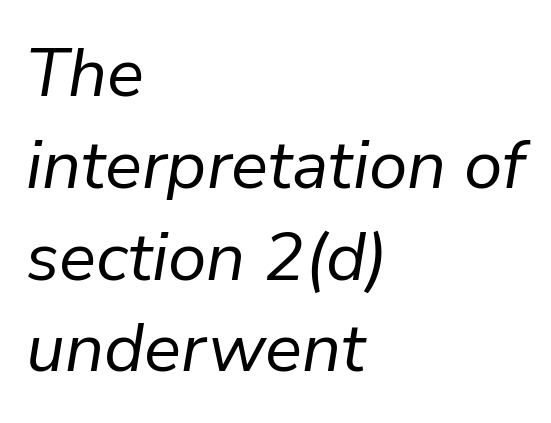
The image shows 69 px regular-weight type, italic (leaning right); set left-aligned, normal line spacing (1.33x), normal letter spacing, not underlined; low stroke contrast and a medium x-height.
